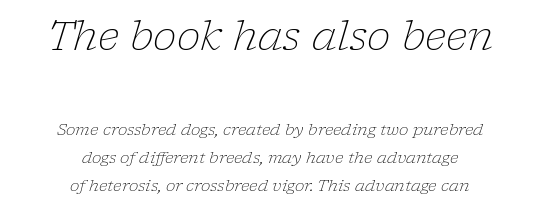
Each letter's strokes conclude with small projecting serifs. Honestly, the letter spacing is just normal — you wouldn't notice it. The glyphs are unaccompanied by any horizontal stroke below them. These glyphs show unthickened strokes, regular width or finer. Each letter keeps its own natural width here, so spacing adapts to shape.
